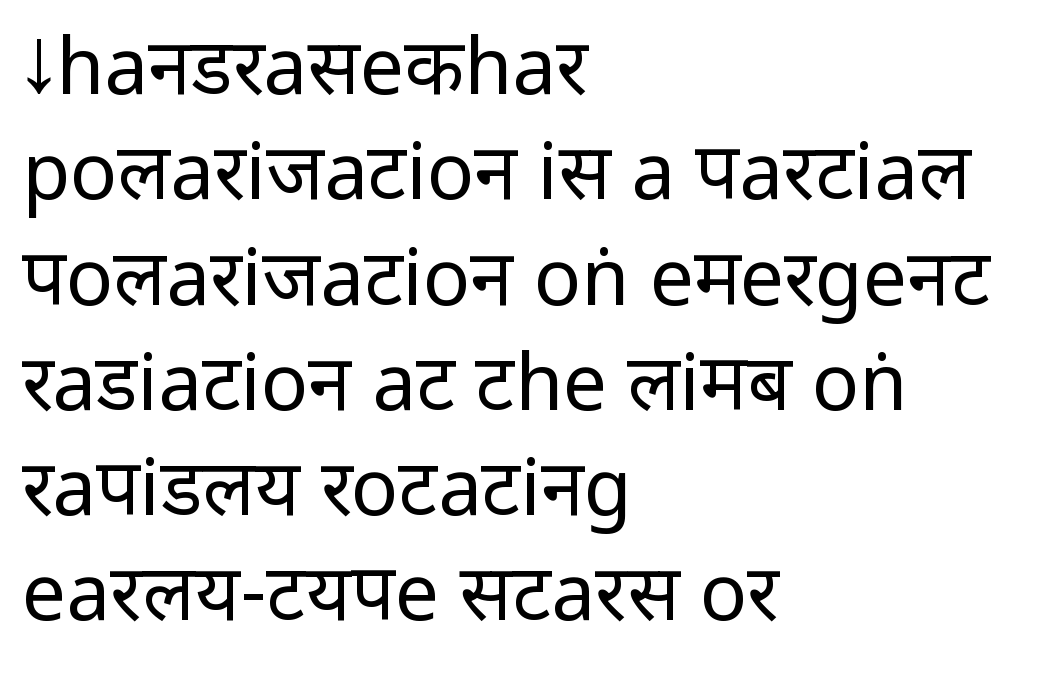
{"serif": "no", "italic": "no", "bold": "no", "weight": "regular", "width": "condensed", "stroke_contrast": "low", "x_height": "large", "monospaced": "no", "underline": "no", "align": "left", "line_spacing": "normal", "line_spacing_ratio": 1.35, "letter_spacing": "normal", "letter_spacing_em": 0.0, "glyph_px": 78}
